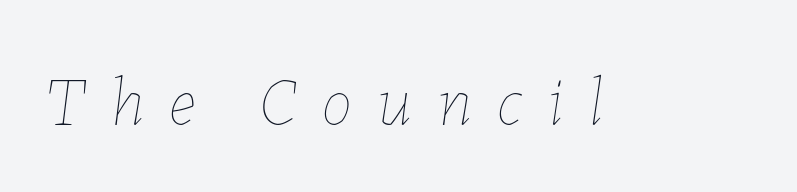
Q: Is the text bold? A: No.
Q: Is the text italic (slanted)? A: Yes, it leans right by about 7 degrees.
Q: Is the text underlined? A: No.
Q: Is the spacing between letters normal or unusually wide? A: Unusually wide.
Q: Width (condensed, normal, or wide)? A: Normal.
Q: Stroke contrast? A: Low.
Q: x-height? A: Medium.
Q: Monospaced? A: No.
